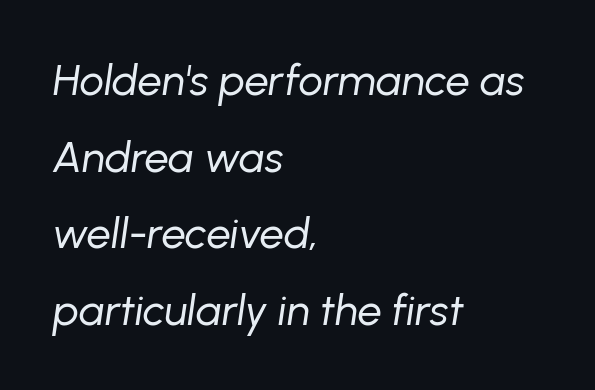
Q: Is the text bold? A: No.
Q: Is the text italic (slanted)? A: Yes, it leans right by about 8 degrees.
Q: Is the text underlined? A: No.
Q: How is the paragraph aligned? A: Left-aligned.
Q: Is the spacing between letters normal or unusually wide? A: Normal.
Q: Width (condensed, normal, or wide)? A: Normal.
Q: Stroke contrast? A: Low.
Q: x-height? A: Medium.
Q: Monospaced? A: No.
